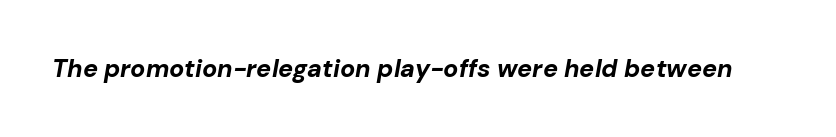
The image shows 25 px bold type, italic (leaning right); set normal letter spacing, not underlined.
